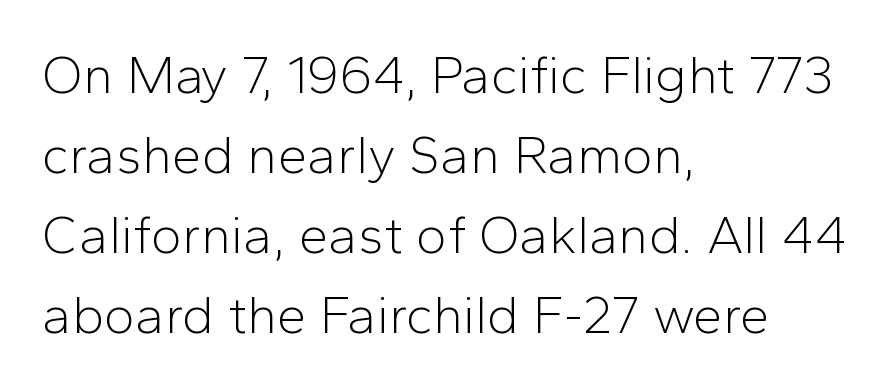
Typographically, this falls in the sans-serif category. The letterforms sit at book weight or below. The letters stand upright; this is a roman face. Character widths vary here, with narrow letters taking less room than wide ones.
